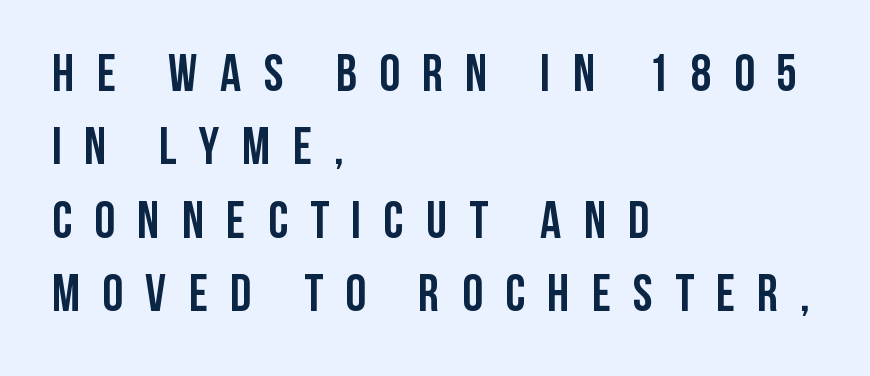
{"serif": "no", "italic": "no", "bold": "yes", "weight": "semibold", "width": "condensed", "stroke_contrast": "low", "x_height": "large", "monospaced": "no", "underline": "no", "align": "left", "line_spacing": "normal", "line_spacing_ratio": 1.41, "letter_spacing": "wide", "letter_spacing_em": 0.43, "glyph_px": 52}
